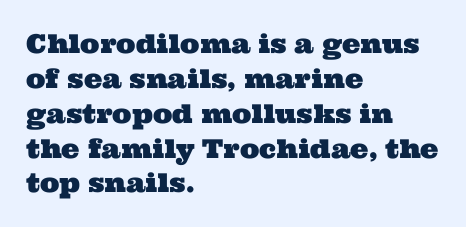
{"underline": "no", "align": "left", "line_spacing": "normal", "line_spacing_ratio": 1.34, "letter_spacing": "normal", "letter_spacing_em": 0.0, "glyph_px": 26}
